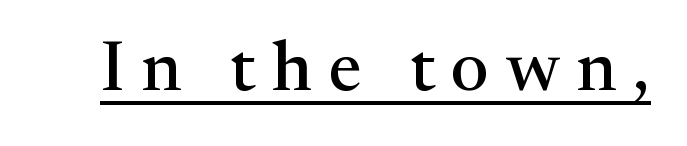
Q: Is the text italic (slanted)? A: No, it is upright.
Q: Is the typeface a serif or a sans-serif typeface? A: Serif.
Q: Is the text underlined? A: Yes.
Q: Is the spacing between letters normal or unusually wide? A: Unusually wide.
Q: Width (condensed, normal, or wide)? A: Normal.
Q: Stroke contrast? A: Medium.
Q: x-height? A: Medium.
Q: Monospaced? A: No.
